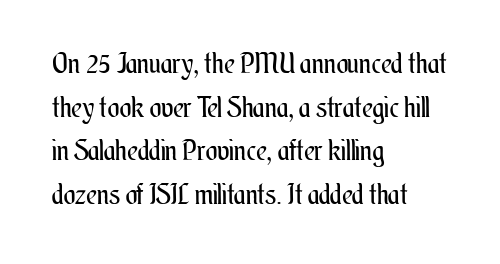
Q: Is the text bold? A: No.
Q: Is the text italic (slanted)? A: No, it is upright.
Q: Is the text underlined? A: No.
Q: How is the paragraph aligned? A: Left-aligned.
Q: Is the spacing between letters normal or unusually wide? A: Normal.
Q: Is the spacing between lines tight, normal or loose? A: Normal.
Q: Width (condensed, normal, or wide)? A: Condensed.
Q: Stroke contrast? A: Medium.
Q: x-height? A: Small.
Q: Monospaced? A: No.
